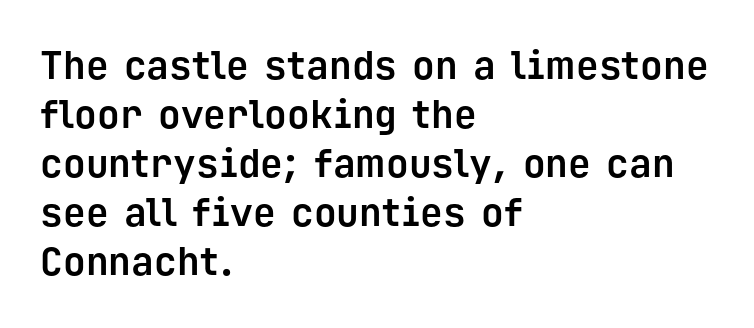
Q: Is the text bold? A: Yes.
Q: Is the text italic (slanted)? A: No, it is upright.
Q: Is the typeface a serif or a sans-serif typeface? A: Sans-serif.
Q: Is the text underlined? A: No.
Q: How is the paragraph aligned? A: Left-aligned.
Q: Is the spacing between letters normal or unusually wide? A: Normal.
Q: Is the spacing between lines tight, normal or loose? A: Normal.
Q: Width (condensed, normal, or wide)? A: Normal.
Q: Stroke contrast? A: Low.
Q: x-height? A: Medium.
Q: Monospaced? A: Yes.
